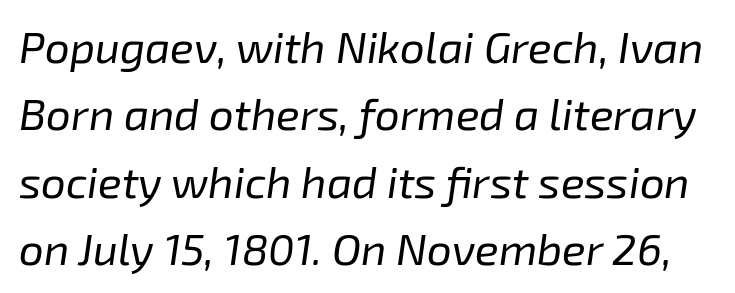
Q: Is the text bold? A: No.
Q: Is the text italic (slanted)? A: Yes, it leans right by about 8 degrees.
Q: Is the text underlined? A: No.
Q: Is the spacing between letters normal or unusually wide? A: Normal.
Q: Is the spacing between lines tight, normal or loose? A: Normal.
Q: Width (condensed, normal, or wide)? A: Normal.
Q: Stroke contrast? A: Low.
Q: x-height? A: Medium.
Q: Monospaced? A: No.
